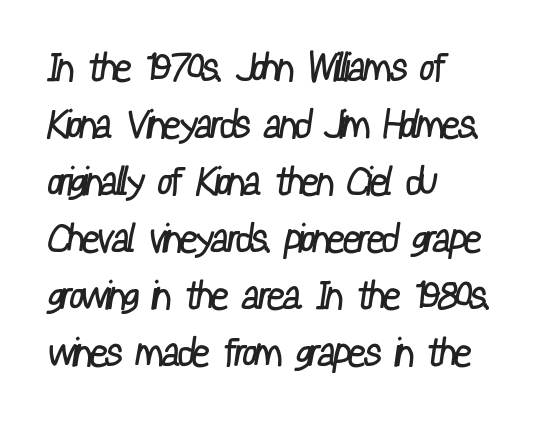
The image shows 39 px regular-weight, condensed sans-serif type; set left-aligned, normal line spacing (1.46x), normal letter spacing, not underlined; low stroke contrast and a medium x-height.
